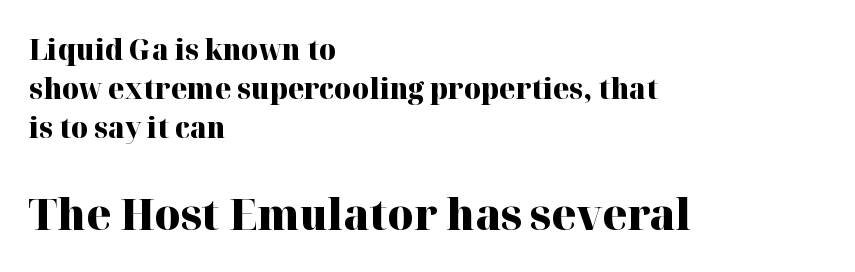
Top chunk: small. Bottom chunk: large. Is this a sans? No — the strokes have serifs. Strong, thick strokes mark this as bold type. If you drew a ruler down the left edge, every line would touch it. The string is rendered with underlining switched off. Does extra space separate the letters? No, they use regular spacing.
